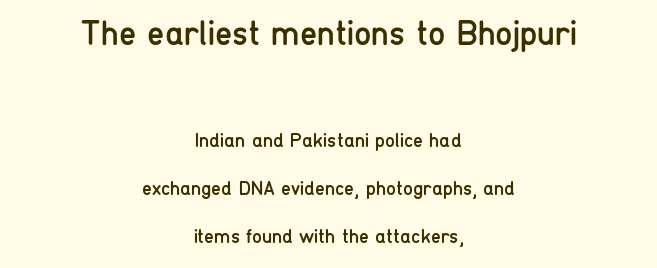
{"serif": "no", "italic": "no", "bold": "no", "weight": "regular", "width": "condensed", "stroke_contrast": "low", "x_height": "medium", "monospaced": "no", "underline": "no", "align": "center", "line_spacing": "loose", "line_spacing_ratio": 2.42, "letter_spacing": "normal", "letter_spacing_em": 0.0, "larger_block": "first", "size_ratio": 1.75, "glyph_px": 35}
